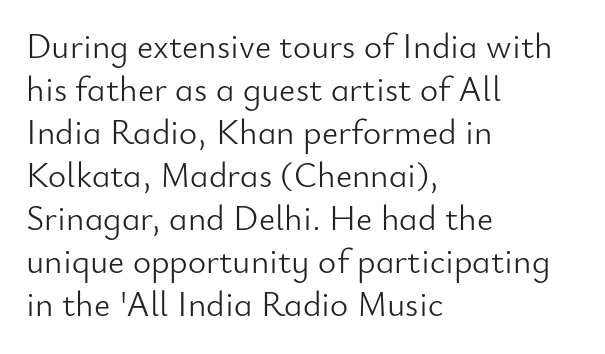
Q: Is the text bold? A: No.
Q: Is the text italic (slanted)? A: No, it is upright.
Q: Is the typeface a serif or a sans-serif typeface? A: Sans-serif.
Q: Is the text underlined? A: No.
Q: How is the paragraph aligned? A: Left-aligned.
Q: Is the spacing between letters normal or unusually wide? A: Normal.
Q: Width (condensed, normal, or wide)? A: Normal.
Q: Stroke contrast? A: Low.
Q: x-height? A: Small.
Q: Monospaced? A: No.
